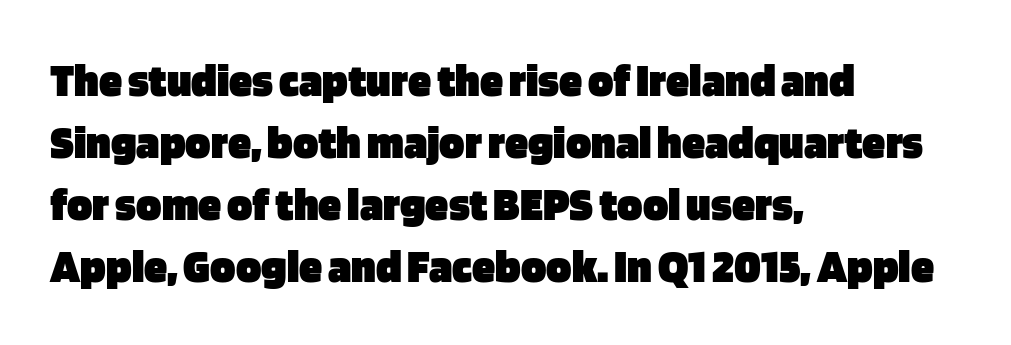
{"serif": "no", "italic": "no", "bold": "yes", "weight": "heavy", "width": "normal", "stroke_contrast": "low", "x_height": "large", "monospaced": "no", "underline": "no", "align": "left", "line_spacing": "normal", "line_spacing_ratio": 1.32, "letter_spacing": "normal", "letter_spacing_em": 0.0, "glyph_px": 47}
